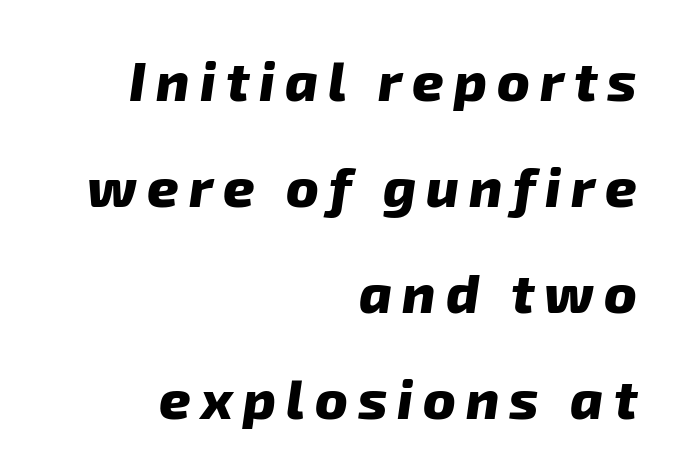
The image shows 55 px heavy sans-serif type; set right-aligned, loose line spacing (1.93x), not underlined; low stroke contrast and a medium x-height.
